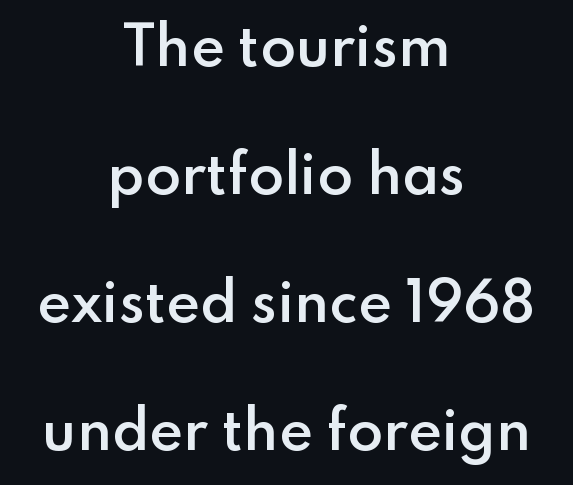
Q: Is the text bold? A: Semi-bold.
Q: Is the text italic (slanted)? A: No, it is upright.
Q: Is the typeface a serif or a sans-serif typeface? A: Sans-serif.
Q: Is the text underlined? A: No.
Q: How is the paragraph aligned? A: Centered.
Q: Is the spacing between letters normal or unusually wide? A: Normal.
Q: Is the spacing between lines tight, normal or loose? A: Loose.
Q: Width (condensed, normal, or wide)? A: Normal.
Q: Stroke contrast? A: Low.
Q: x-height? A: Small.
Q: Monospaced? A: No.
